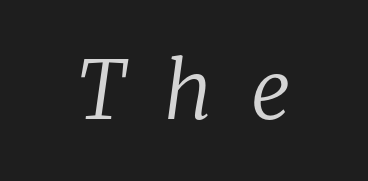
The image shows 80 px regular-weight serif type, italic (leaning right); set centered, unusually wide letter spacing (+0.48 em), not underlined; low stroke contrast and a medium x-height.
